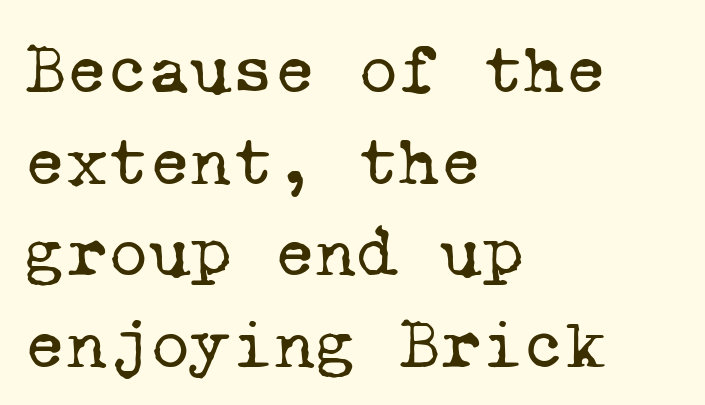
The image shows 71 px regular-weight serif type, monospaced; set left-aligned, normal line spacing (1.29x), normal letter spacing, not underlined; low stroke contrast and a medium x-height.
